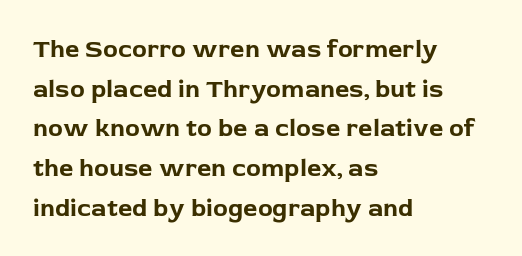
The words here are not underlined. Glyph-to-glyph distance matches everyday printed text. The rows are spaced the way most documents space them. The lettering holds an erect, upright posture throughout. Heavy-handed strokes throughout: this text is bold. Which margin do the lines hug? The left one — the right edge is uneven.
